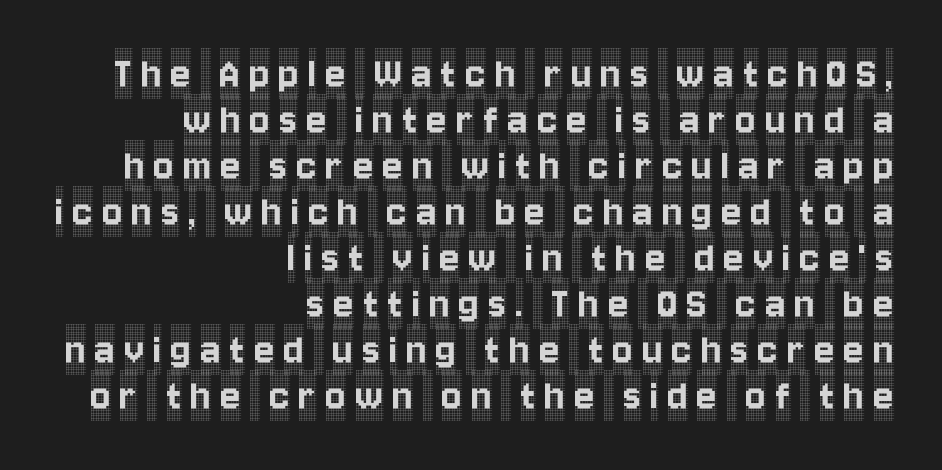
The image shows 47 px condensed serif type, upright; set right-aligned, tight line spacing (0.98x), unusually wide letter spacing (+0.2 em), not underlined; a large x-height.
